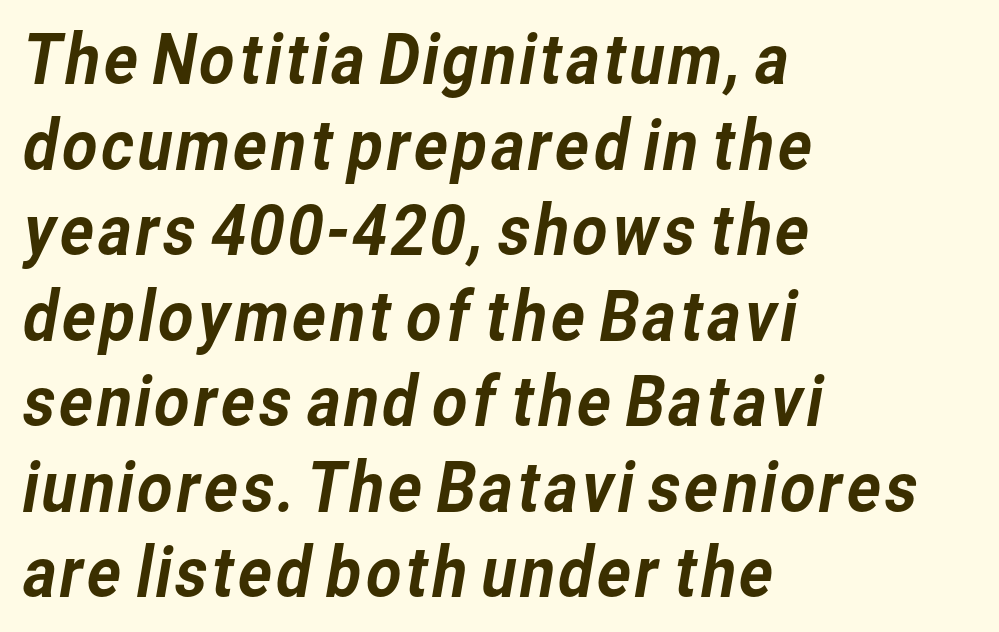
Q: Is the typeface a serif or a sans-serif typeface? A: Sans-serif.
Q: Is the text underlined? A: No.
Q: How is the paragraph aligned? A: Left-aligned.
Q: Is the spacing between letters normal or unusually wide? A: Normal.
Q: Width (condensed, normal, or wide)? A: Normal.
Q: Stroke contrast? A: Low.
Q: x-height? A: Medium.
Q: Monospaced? A: No.
